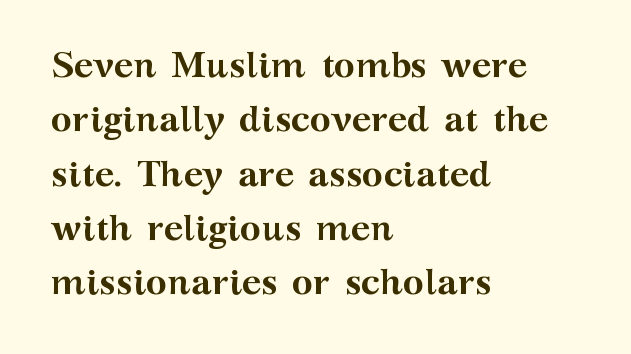
The image shows 36 px semibold, wide serif type, upright; set left-aligned, normal line spacing (1.51x), normal letter spacing, not underlined; medium stroke contrast and a medium x-height.
